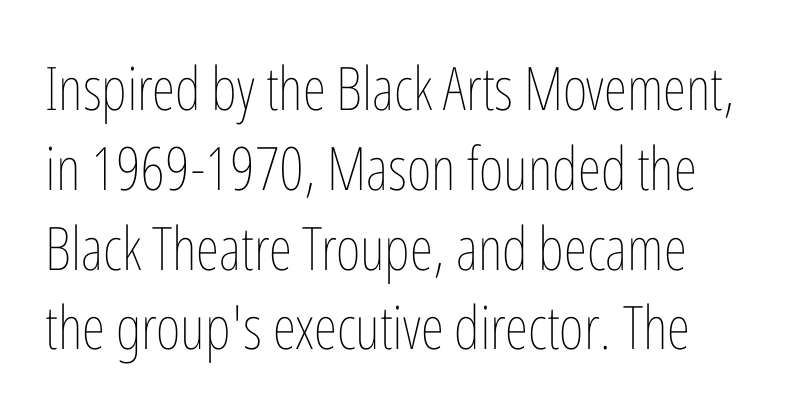
Honestly, the letter spacing is just normal — you wouldn't notice it. Italic? Not at all — the glyphs are vertical. The rendering uses natural spacing where letterforms have individual widths. Is the stroke heavy? The answer is a plain regular-or-lighter.
